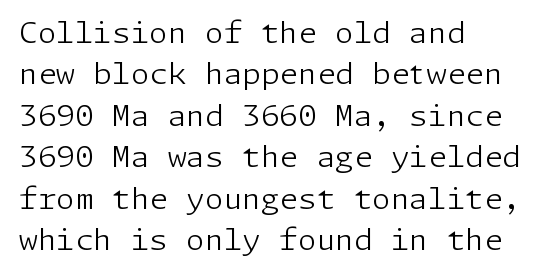
The image shows 30 px light sans-serif type, upright; set left-aligned, normal line spacing (1.38x), normal letter spacing, not underlined; low stroke contrast and a medium x-height.
